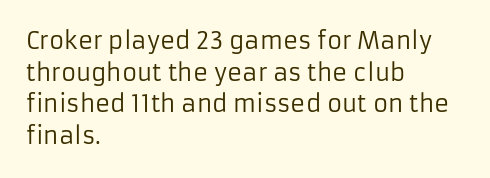
The image shows 23 px text type, upright; set left-aligned, normal line spacing (1.38x), normal letter spacing, not underlined.
